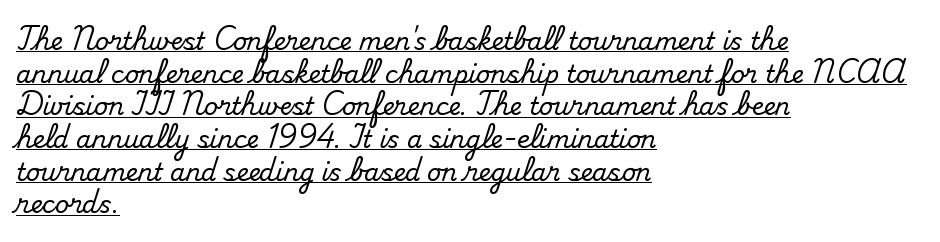
This sample keeps an unexceptional amount of space between lines. This rendering uses left alignment, leaving the right contour irregular. Glyph-to-glyph distance matches everyday printed text. The lettering is marked with a stroke running underneath it.
